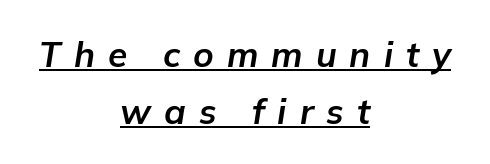
The image shows 35 px bold type, italic (leaning right); set centered, normal line spacing (1.62x), unusually wide letter spacing (+0.37 em), underlined; low stroke contrast and a medium x-height.
